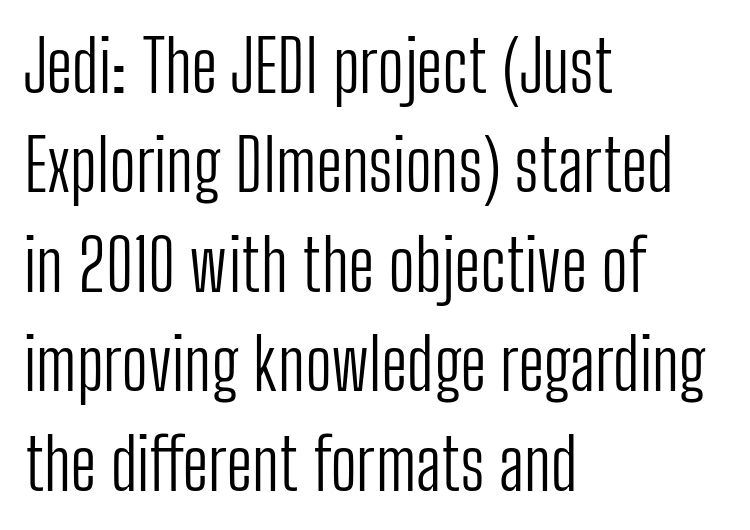
{"serif": "no", "italic": "no", "bold": "no", "weight": "light", "width": "condensed", "stroke_contrast": "low", "x_height": "medium", "monospaced": "no", "underline": "no", "align": "left", "line_spacing": "normal", "line_spacing_ratio": 1.42, "letter_spacing": "normal", "letter_spacing_em": 0.0, "glyph_px": 70}
